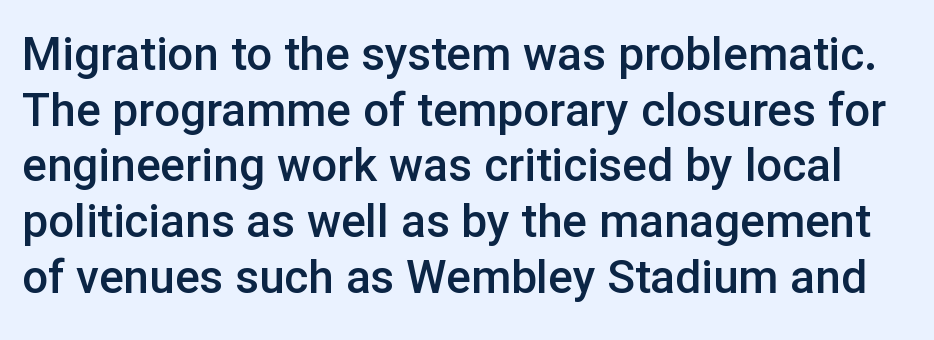
{"serif": "no", "italic": "no", "bold": "semi", "weight": "semibold", "width": "normal", "stroke_contrast": "low", "x_height": "medium", "monospaced": "no", "underline": "no", "line_spacing_ratio": 1.21, "letter_spacing": "normal", "letter_spacing_em": 0.0, "glyph_px": 46}
